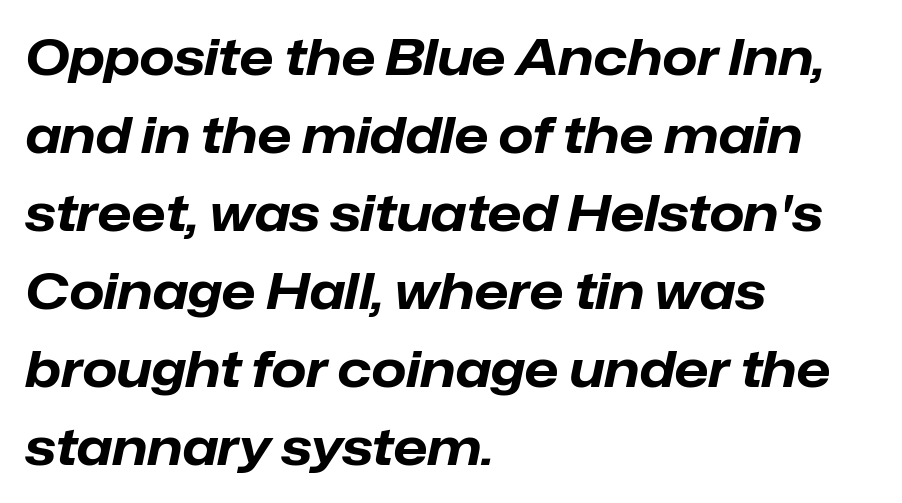
The axis of the letterforms is tilted away from vertical. Horizontally, the lines are justified to the leading edge only. Plain, unruled lines of type. The letters advance in unequal steps, a hallmark of proportional type.
